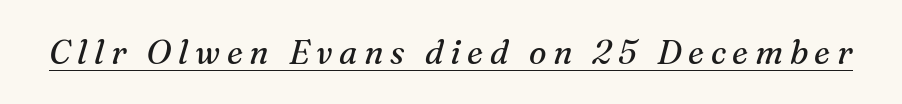
Q: Is the text bold? A: No.
Q: Is the text italic (slanted)? A: Yes, it leans right by about 16 degrees.
Q: Is the typeface a serif or a sans-serif typeface? A: Serif.
Q: Is the text underlined? A: Yes.
Q: Is the spacing between letters normal or unusually wide? A: Unusually wide.
Q: Width (condensed, normal, or wide)? A: Normal.
Q: Stroke contrast? A: Medium.
Q: x-height? A: Medium.
Q: Monospaced? A: No.
